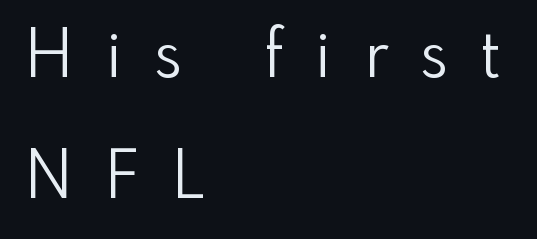
{"serif": "no", "italic": "no", "bold": "no", "weight": "light", "width": "normal", "stroke_contrast": "low", "x_height": "small", "monospaced": "no", "underline": "no", "align": "left", "line_spacing_ratio": 1.83, "letter_spacing": "wide", "letter_spacing_em": 0.5, "glyph_px": 66}
